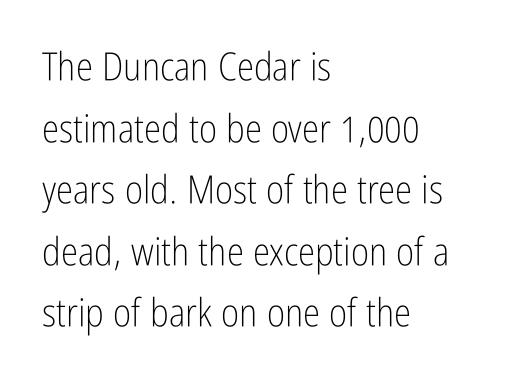
Leftover space on each line is placed entirely after the last word. The specimen omits any rule beneath the text block's lines. Line spacing here is normal. No italicization has been applied; the sample stays upright. The letterforms sit shoulder to shoulder at normal distance. Character widths vary here, with narrow letters taking less room than wide ones.
